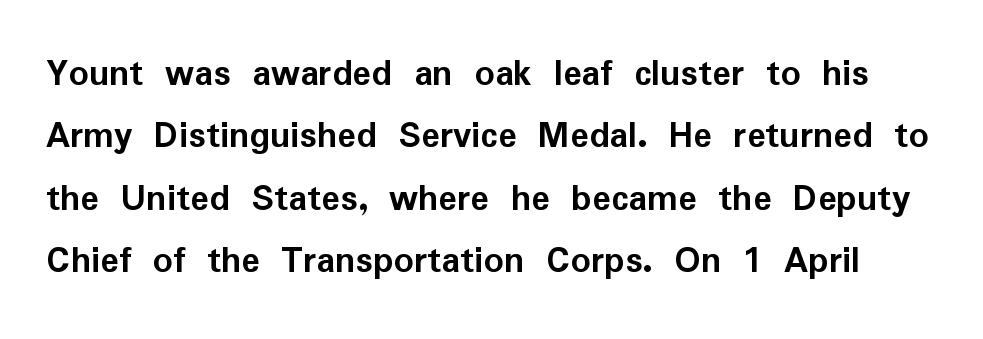
The image shows 39 px semibold sans-serif type, upright; set normal line spacing (1.6x), normal letter spacing, not underlined; low stroke contrast and a medium x-height.
